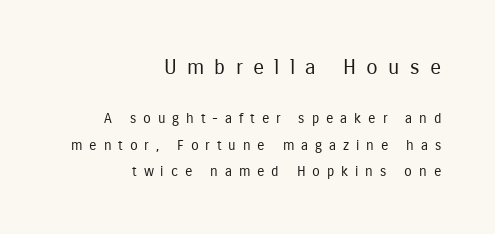
Characters remain perfectly vertical along every line. Clear beneath every line of the passage. Honestly, the letter spacing is so wide it's the main thing you notice. Compared with a flush-left layout, this one pins lines to the opposite, right side.
